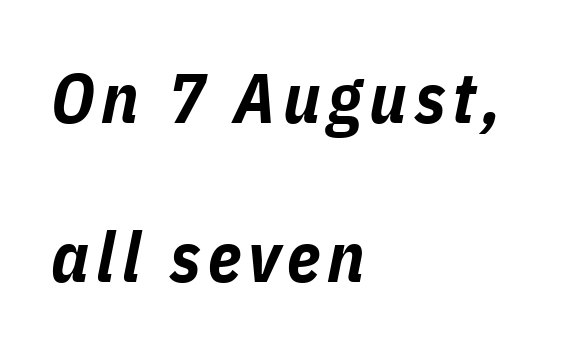
Q: Is the text bold? A: Yes.
Q: Is the text italic (slanted)? A: Yes, it leans right by about 11 degrees.
Q: Is the text underlined? A: No.
Q: How is the paragraph aligned? A: Left-aligned.
Q: Is the spacing between lines tight, normal or loose? A: Loose.
Q: Width (condensed, normal, or wide)? A: Condensed.
Q: Stroke contrast? A: Low.
Q: x-height? A: Medium.
Q: Monospaced? A: No.
